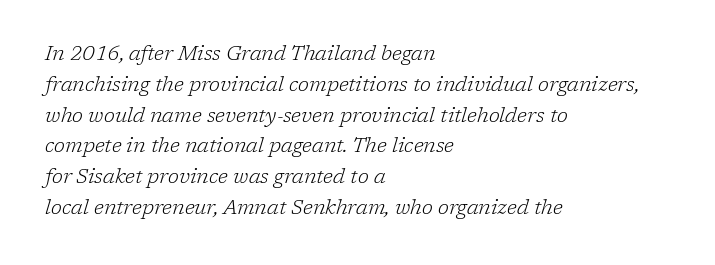
{"italic": "yes", "lean": "right", "slant_degrees": 17, "bold": "no", "underline": "no", "align": "left", "line_spacing": "normal", "line_spacing_ratio": 1.54, "letter_spacing": "normal", "letter_spacing_em": 0.0, "glyph_px": 20}
